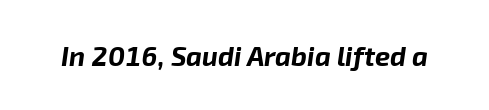
Q: Is the text bold? A: Yes.
Q: Is the text italic (slanted)? A: Yes, it leans right by about 8 degrees.
Q: Is the text underlined? A: No.
Q: Is the spacing between letters normal or unusually wide? A: Normal.
